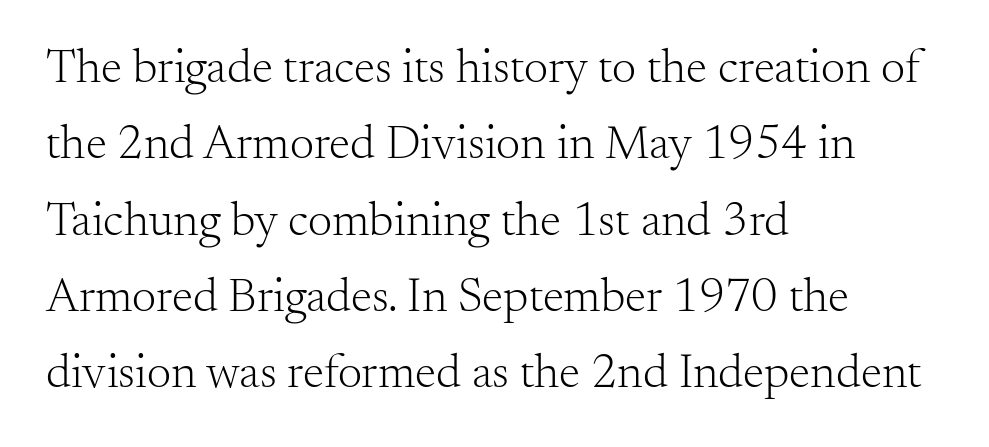
These lines stack with their left ends in a neat column. Note the varied advance widths — an 'i' is clearly narrower than an 'm'. Rule under the text: the space is simply empty. Font category for this specimen: serif. Every character sits straight up, as roman type does.
